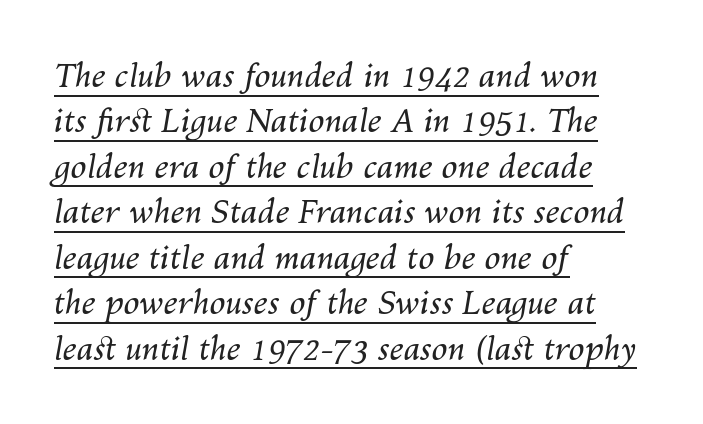
The glyphs look as if they've been sheared to an angle. The passage is arranged the way most books set body copy — flush left. The face looks like a standard text weight, possibly lighter. Is there an underline? Yes — a line sits under the letters.
